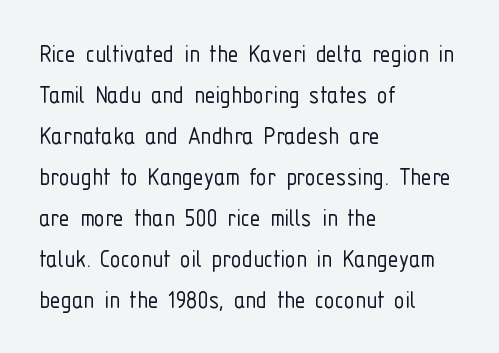
{"italic": "no", "bold": "no", "underline": "no", "align": "left", "line_spacing": "normal", "line_spacing_ratio": 1.52, "letter_spacing": "normal", "letter_spacing_em": 0.0, "glyph_px": 27}
